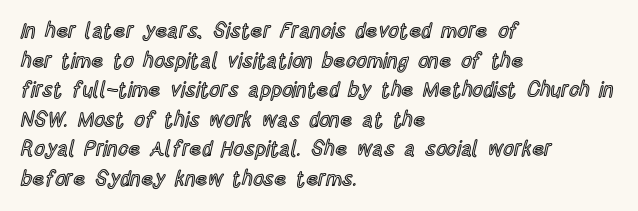
{"underline": "no", "align": "left", "line_spacing": "normal", "line_spacing_ratio": 1.41, "letter_spacing": "normal", "letter_spacing_em": 0.0, "glyph_px": 21}
